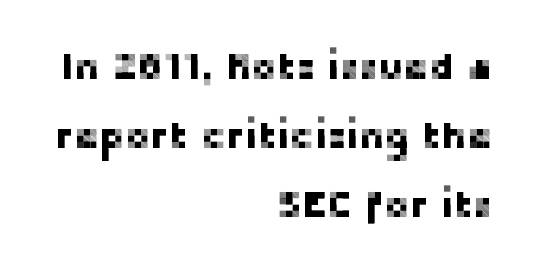
The image shows 38 px sans-serif type, upright; set right-aligned, line spacing 1.81x, normal letter spacing, not underlined; low stroke contrast and a medium x-height.
